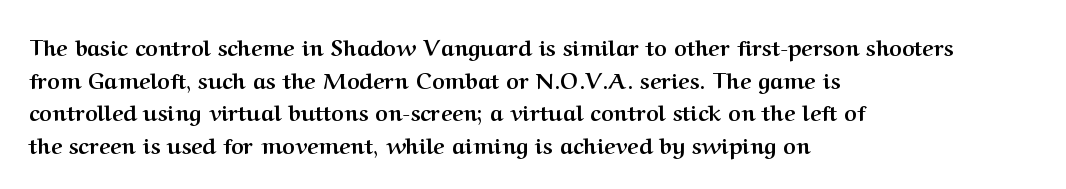
{"italic": "no", "bold": "yes", "underline": "no", "align": "left", "line_spacing": "normal", "line_spacing_ratio": 1.48, "letter_spacing": "normal", "letter_spacing_em": 0.0, "glyph_px": 22}
